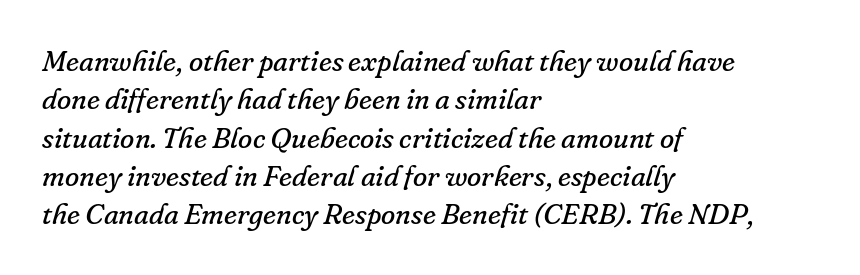
{"serif": "yes", "italic": "yes", "lean": "right", "slant_degrees": 16, "bold": "no", "weight": "regular", "width": "normal", "stroke_contrast": "low", "x_height": "small", "monospaced": "no", "underline": "no", "align": "left", "line_spacing": "normal", "line_spacing_ratio": 1.32, "letter_spacing": "normal", "letter_spacing_em": 0.0, "glyph_px": 29}
